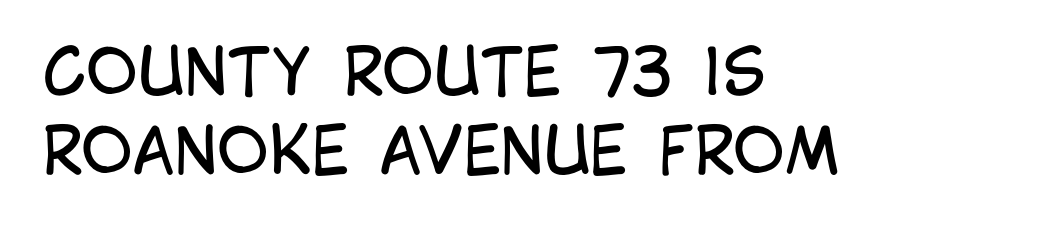
{"serif": "no", "italic": "no", "bold": "no", "weight": "regular", "width": "condensed", "stroke_contrast": "low", "x_height": "large", "monospaced": "no", "underline": "no", "align": "left", "line_spacing": "normal", "line_spacing_ratio": 1.26, "letter_spacing": "normal", "letter_spacing_em": 0.0, "glyph_px": 63}
